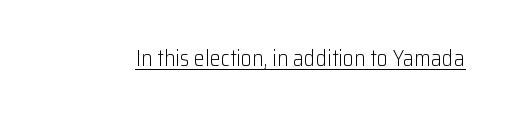
{"italic": "no", "bold": "no", "underline": "yes", "letter_spacing": "normal", "letter_spacing_em": 0.0, "glyph_px": 22}
